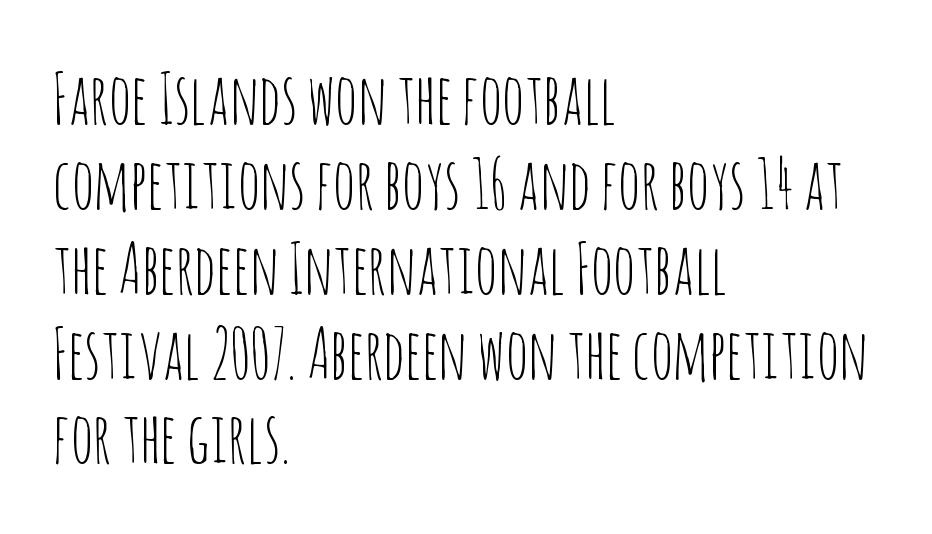
{"serif": "no", "italic": "no", "bold": "no", "weight": "thin", "width": "condensed", "stroke_contrast": "low", "x_height": "large", "monospaced": "no", "underline": "no", "align": "left", "line_spacing_ratio": 1.23, "letter_spacing": "normal", "letter_spacing_em": 0.0, "glyph_px": 69}
